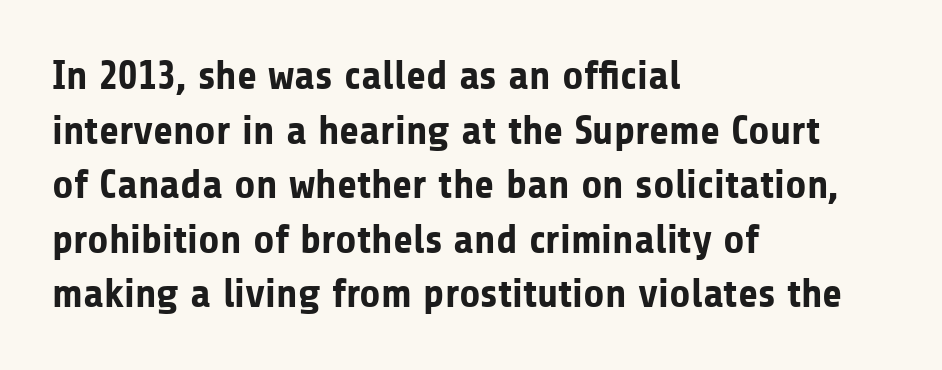
The image shows 41 px bold sans-serif type, upright; set left-aligned, normal line spacing (1.33x), normal letter spacing, not underlined; low stroke contrast and a medium x-height.
